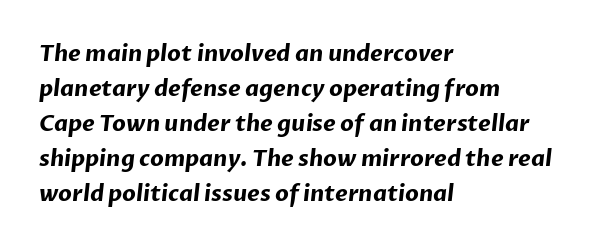
A student would call this left alignment; a typographer would say flush left, rag right. Regular leading. Compared with an ordinary text face, these strokes are far heavier — a full bold. Each word holds together tightly as a unit, with standard inter-letter gaps.
